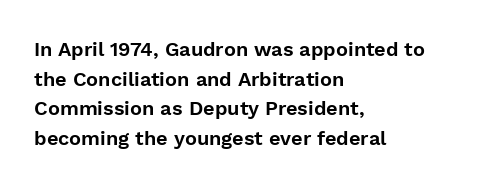
The words here are not underlined. Compared with typical paragraphs, the rows here are spaced about the same. Leftover space on each line is placed entirely after the last word. Students, note that the glyphs here touch the page at normal intervals. Italic: no, the glyphs are upright roman.
